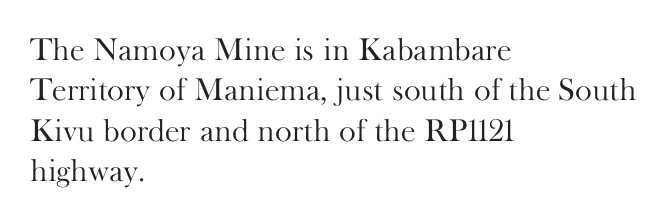
{"serif": "yes", "italic": "no", "bold": "no", "weight": "light", "width": "normal", "stroke_contrast": "high", "x_height": "small", "monospaced": "no", "underline": "no", "align": "left", "line_spacing": "normal", "line_spacing_ratio": 1.26, "letter_spacing": "normal", "letter_spacing_em": 0.0, "glyph_px": 32}
